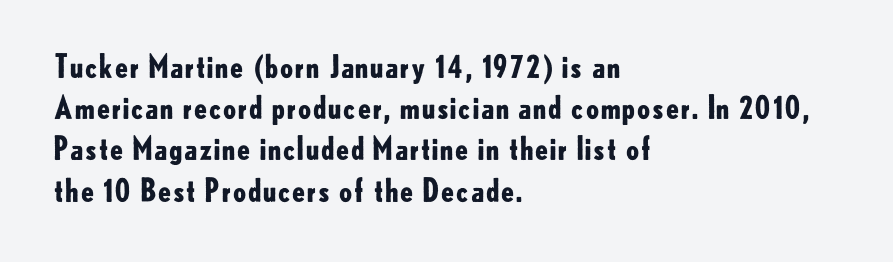
Q: Is the text bold? A: Yes.
Q: Is the text italic (slanted)? A: No, it is upright.
Q: Is the typeface a serif or a sans-serif typeface? A: Sans-serif.
Q: Is the text underlined? A: No.
Q: How is the paragraph aligned? A: Left-aligned.
Q: Is the spacing between letters normal or unusually wide? A: Normal.
Q: Is the spacing between lines tight, normal or loose? A: Normal.
Q: Width (condensed, normal, or wide)? A: Normal.
Q: Stroke contrast? A: Low.
Q: x-height? A: Small.
Q: Monospaced? A: No.
